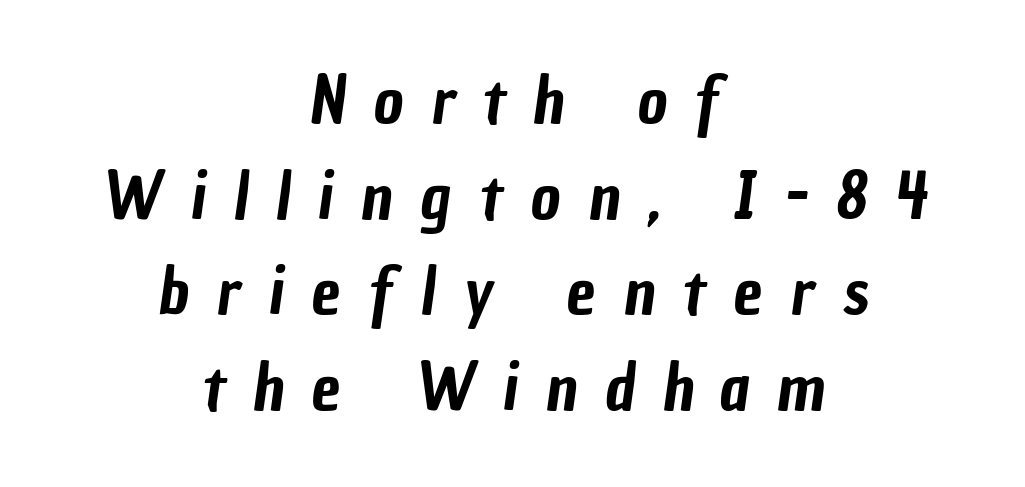
The image shows 65 px condensed sans-serif type; set centered, normal line spacing (1.47x), unusually wide letter spacing (+0.43 em), not underlined; low stroke contrast and a medium x-height.
